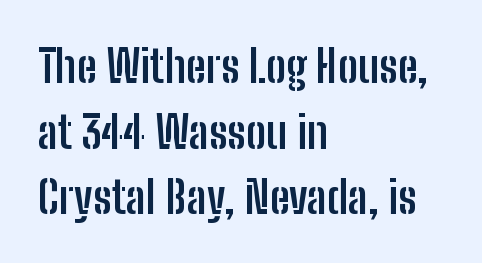
Q: Is the text bold? A: Yes.
Q: Is the text italic (slanted)? A: No, it is upright.
Q: Is the typeface a serif or a sans-serif typeface? A: Sans-serif.
Q: Is the text underlined? A: No.
Q: How is the paragraph aligned? A: Left-aligned.
Q: Is the spacing between letters normal or unusually wide? A: Normal.
Q: Is the spacing between lines tight, normal or loose? A: Normal.
Q: Width (condensed, normal, or wide)? A: Condensed.
Q: Stroke contrast? A: Low.
Q: x-height? A: Medium.
Q: Monospaced? A: No.
